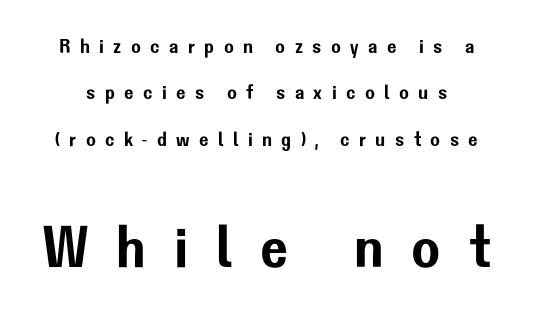
Q: Is the text italic (slanted)? A: No, it is upright.
Q: Is the typeface a serif or a sans-serif typeface? A: Sans-serif.
Q: Is the text underlined? A: No.
Q: Is the spacing between letters normal or unusually wide? A: Unusually wide.
Q: Is the spacing between lines tight, normal or loose? A: Loose.
Q: Which block of text is set in a larger size, the first (top) or the second (bottom)? A: The second (bottom) one.
Q: Width (condensed, normal, or wide)? A: Normal.
Q: Stroke contrast? A: Low.
Q: x-height? A: Medium.
Q: Monospaced? A: No.
